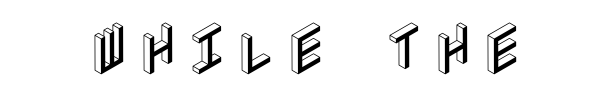
Descender tails drop into unmarked territory. Italic: no, the glyphs are upright roman.
